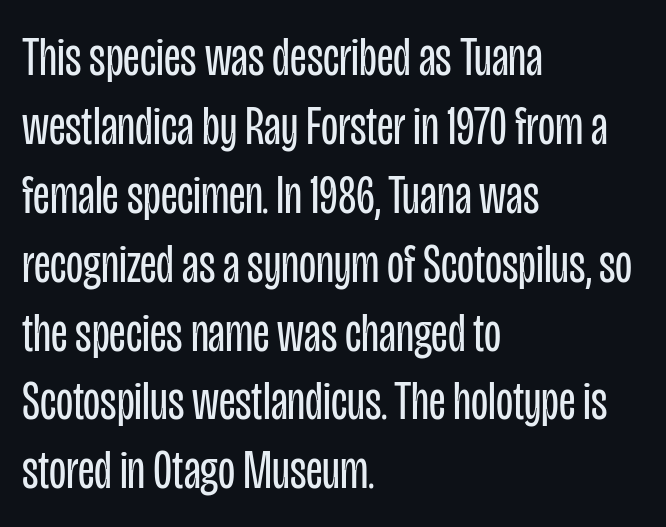
{"serif": "no", "italic": "no", "bold": "no", "weight": "regular", "width": "condensed", "stroke_contrast": "low", "x_height": "large", "monospaced": "no", "underline": "no", "align": "left", "line_spacing_ratio": 1.23, "letter_spacing": "normal", "letter_spacing_em": 0.0, "glyph_px": 56}
